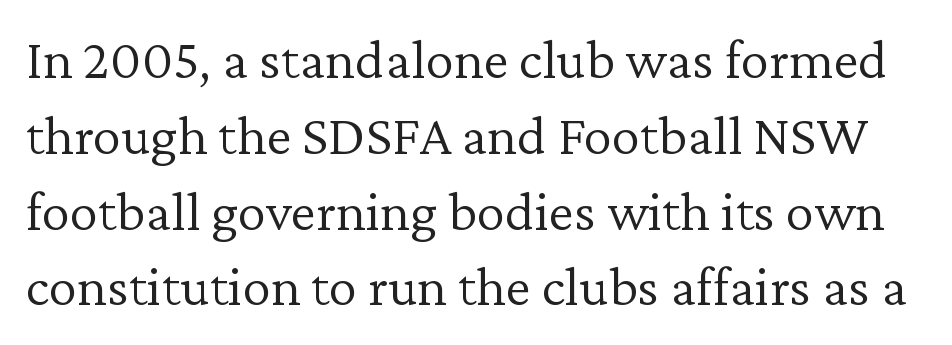
The image shows 57 px light serif type, upright; set normal line spacing (1.33x), normal letter spacing, not underlined; low stroke contrast and a medium x-height.
